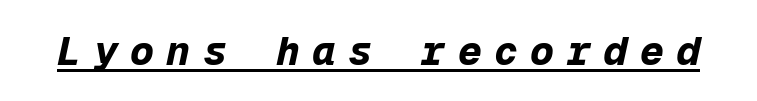
The image shows 40 px bold type, italic (leaning right), monospaced; set unusually wide letter spacing (+0.31 em), underlined; low stroke contrast and a medium x-height.
